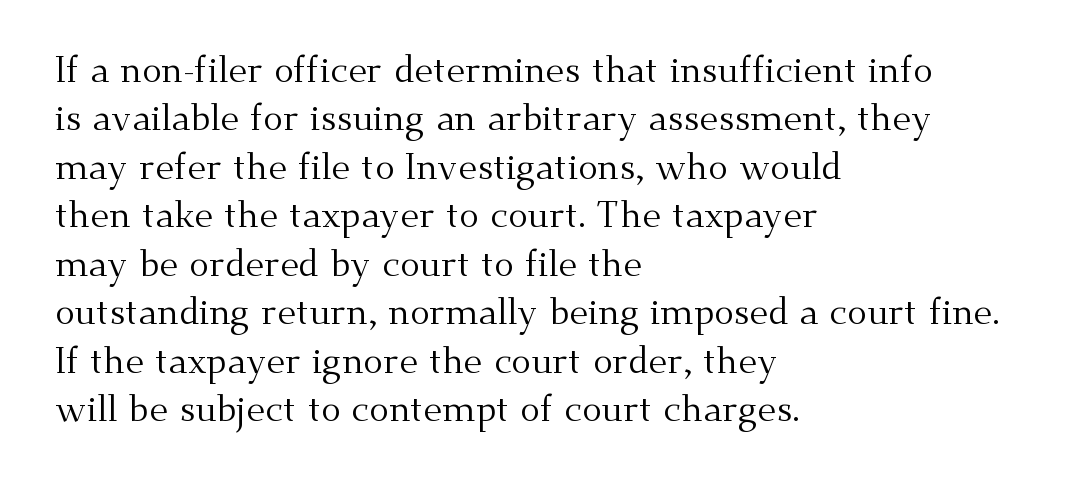
{"serif": "yes", "italic": "no", "bold": "no", "weight": "regular", "width": "normal", "stroke_contrast": "medium", "x_height": "small", "monospaced": "no", "underline": "no", "align": "left", "line_spacing": "normal", "line_spacing_ratio": 1.31, "letter_spacing": "normal", "letter_spacing_em": 0.0, "glyph_px": 37}
